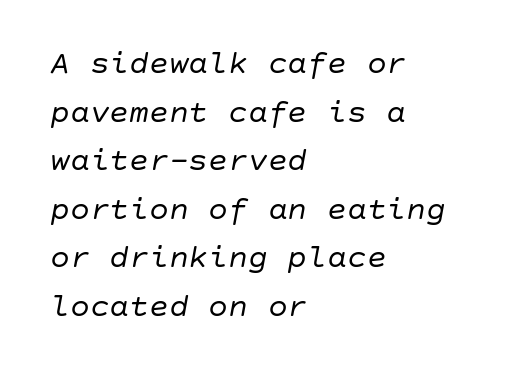
The image shows 33 px regular-weight type, italic (leaning right); set left-aligned, normal line spacing (1.47x), normal letter spacing, not underlined; low stroke contrast and a large x-height.
